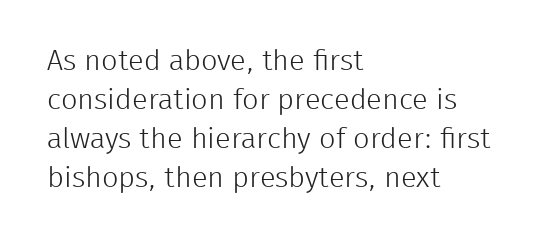
The image shows 29 px light sans-serif type, upright; set left-aligned, normal line spacing (1.35x), normal letter spacing, not underlined; low stroke contrast and a medium x-height.
